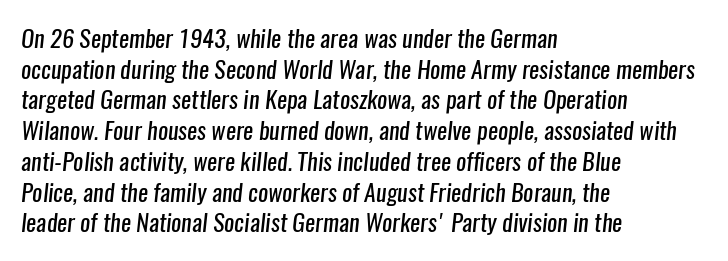
Is the stroke heavy? The answer is a plain regular-or-lighter. Glance below the letters and you will spot only blank space. The lines in this sample share a left origin and differ only in where they stop. Standard letterfit; no display-style spreading of the glyphs. Interline gaps are of average width in this sample.
